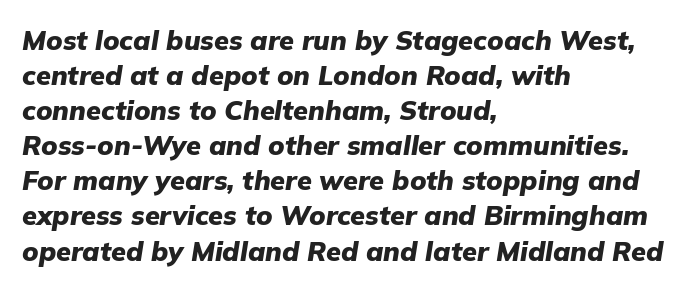
{"italic": "yes", "lean": "right", "slant_degrees": 9, "bold": "yes", "underline": "no", "align": "left", "line_spacing": "normal", "line_spacing_ratio": 1.3, "letter_spacing": "normal", "letter_spacing_em": 0.0, "glyph_px": 27}
